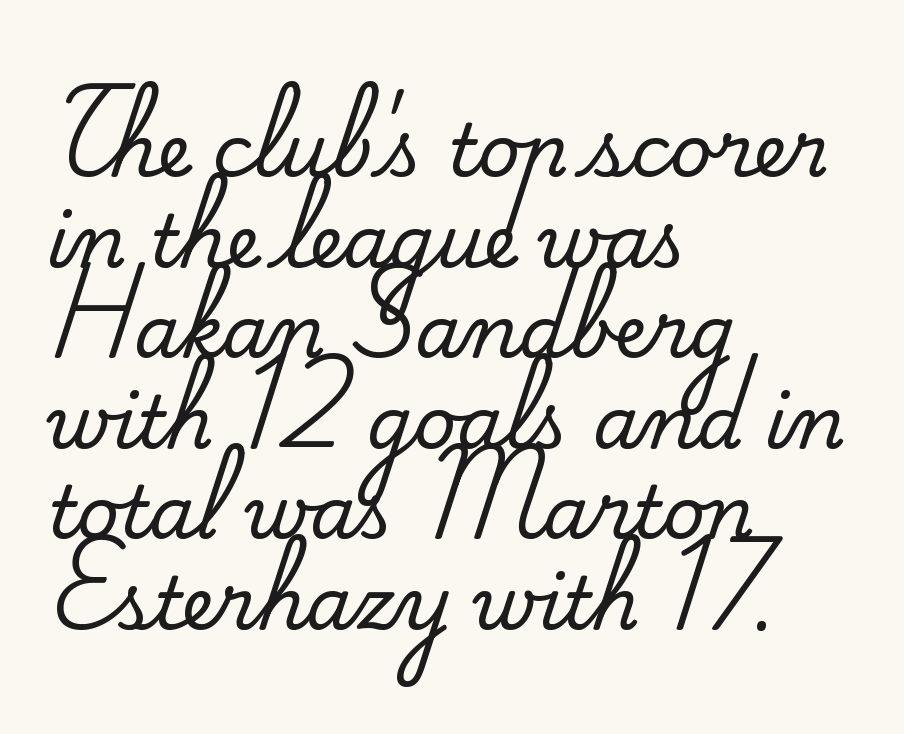
The image shows 73 px serif type; set left-aligned, line spacing 1.24x, normal letter spacing, not underlined; medium stroke contrast and a small x-height.
